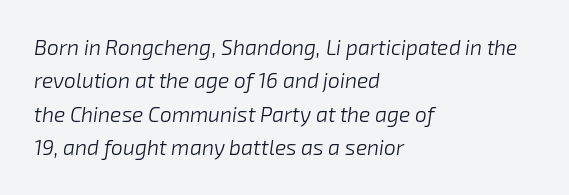
The image shows 21 px text type, italic (leaning right); set left-aligned, normal line spacing (1.59x), normal letter spacing, not underlined.
